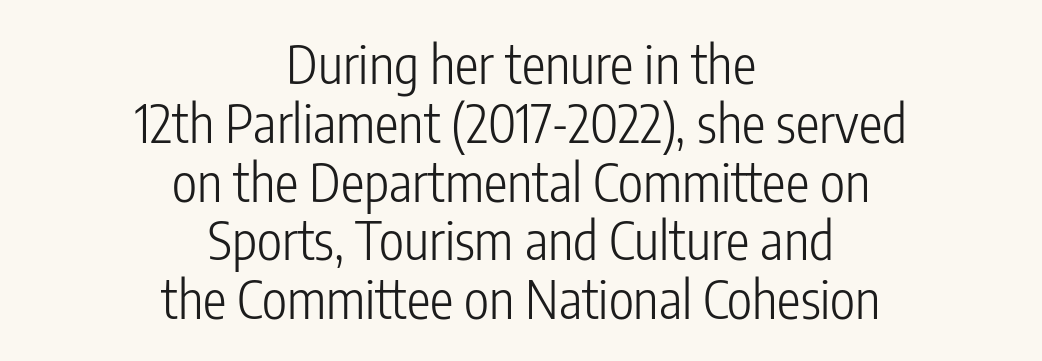
Q: Is the text bold? A: No.
Q: Is the text italic (slanted)? A: No, it is upright.
Q: Is the typeface a serif or a sans-serif typeface? A: Sans-serif.
Q: Is the text underlined? A: No.
Q: How is the paragraph aligned? A: Centered.
Q: Is the spacing between letters normal or unusually wide? A: Normal.
Q: Is the spacing between lines tight, normal or loose? A: Tight.
Q: Width (condensed, normal, or wide)? A: Condensed.
Q: Stroke contrast? A: Low.
Q: x-height? A: Medium.
Q: Monospaced? A: No.
